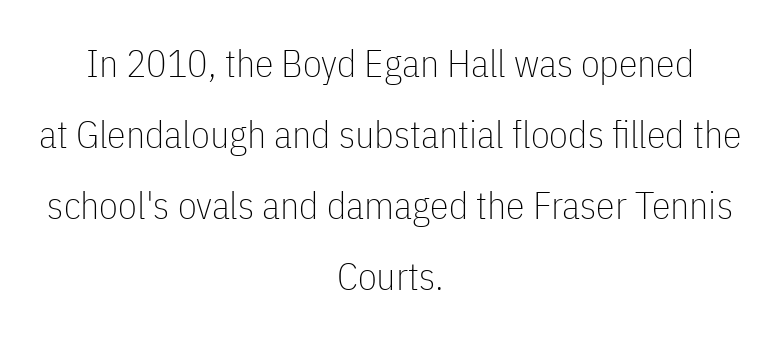
The space beneath each line is pristine and unruled. If you drew a line through each stem, it would be perfectly vertical. The letters advance in unequal steps, a hallmark of proportional type. This sample is center-justified, so both line endings float freely.
